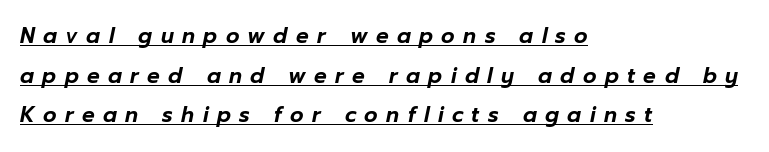
Underlining? Definitely there. The setting favours the left margin, as ordinary paragraphs usually do. The axis of the letterforms is tilted away from vertical. Loose tracking; the words dissolve into strings of separated letters.
